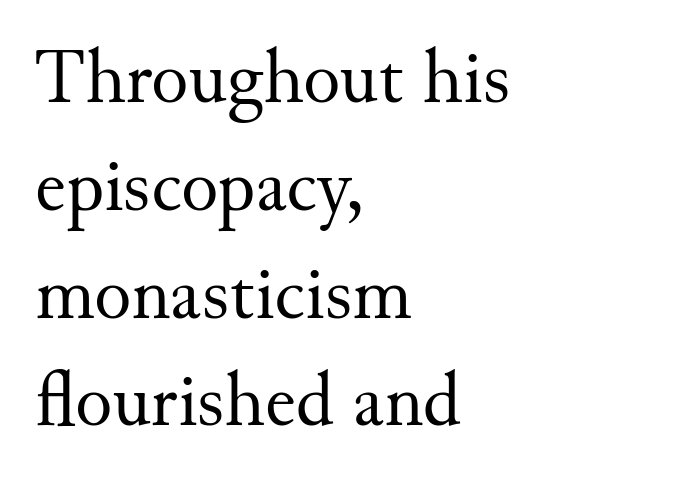
The image shows 77 px regular-weight serif type, upright; set left-aligned, normal line spacing (1.4x), normal letter spacing, not underlined; medium stroke contrast and a small x-height.
